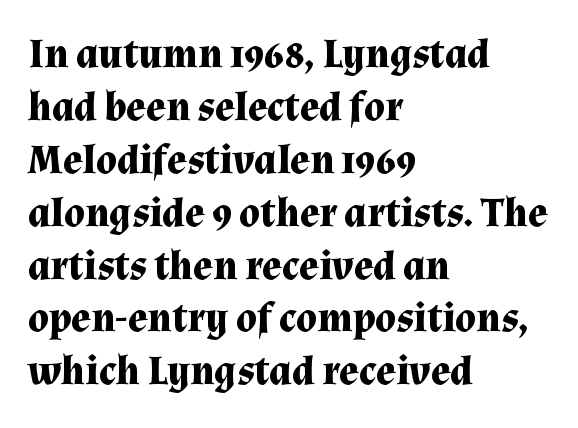
The image shows 41 px bold serif type, upright; set left-aligned, normal line spacing (1.29x), normal letter spacing, not underlined; medium stroke contrast and a medium x-height.
